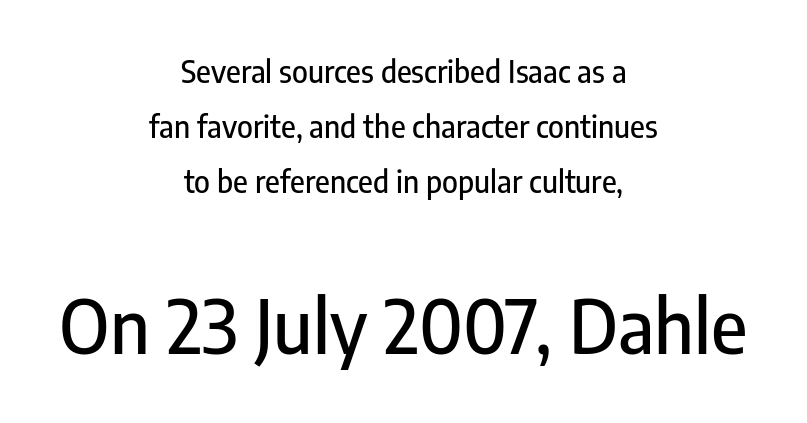
Q: Is the text italic (slanted)? A: No, it is upright.
Q: Is the typeface a serif or a sans-serif typeface? A: Sans-serif.
Q: Is the text underlined? A: No.
Q: How is the paragraph aligned? A: Centered.
Q: Is the spacing between letters normal or unusually wide? A: Normal.
Q: Which block of text is set in a larger size, the first (top) or the second (bottom)? A: The second (bottom) one.
Q: Width (condensed, normal, or wide)? A: Condensed.
Q: Stroke contrast? A: Low.
Q: x-height? A: Medium.
Q: Monospaced? A: No.
